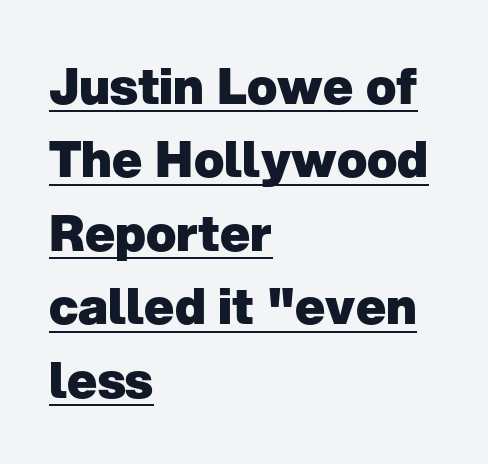
The image shows 50 px heavy sans-serif type, upright; set left-aligned, normal line spacing (1.47x), normal letter spacing, underlined; low stroke contrast and a medium x-height.
